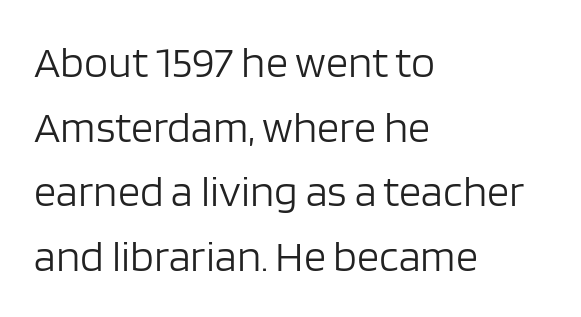
The image shows 44 px light sans-serif type, upright; set left-aligned, normal line spacing (1.47x), normal letter spacing, not underlined; low stroke contrast and a large x-height.
